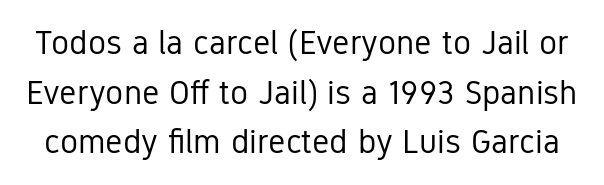
Q: Is the text bold? A: No.
Q: Is the text italic (slanted)? A: No, it is upright.
Q: Is the typeface a serif or a sans-serif typeface? A: Sans-serif.
Q: Is the text underlined? A: No.
Q: Is the spacing between letters normal or unusually wide? A: Normal.
Q: Is the spacing between lines tight, normal or loose? A: Normal.
Q: Width (condensed, normal, or wide)? A: Condensed.
Q: Stroke contrast? A: Low.
Q: x-height? A: Medium.
Q: Monospaced? A: No.
